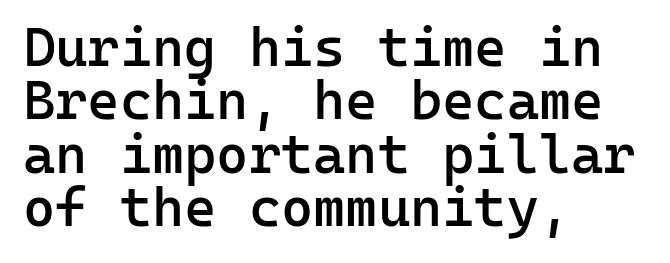
Q: Is the text bold? A: Semi-bold.
Q: Is the text italic (slanted)? A: No, it is upright.
Q: Is the typeface a serif or a sans-serif typeface? A: Sans-serif.
Q: Is the text underlined? A: No.
Q: How is the paragraph aligned? A: Left-aligned.
Q: Is the spacing between letters normal or unusually wide? A: Normal.
Q: Is the spacing between lines tight, normal or loose? A: Tight.
Q: Width (condensed, normal, or wide)? A: Normal.
Q: Stroke contrast? A: Low.
Q: x-height? A: Medium.
Q: Monospaced? A: Yes.
